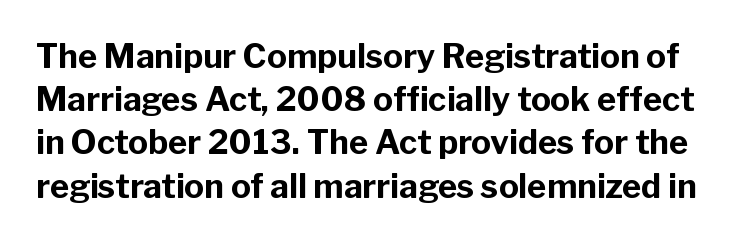
Each row of text sits above clean, open space. Think of a printed novel: that variable character pitch is what you see here. Notice how descenders clear the ascenders below comfortably — that's standard leading. The typesetting leans heavy: a genuine bold. You can tell from the bare stems that sans-serif type was used.
